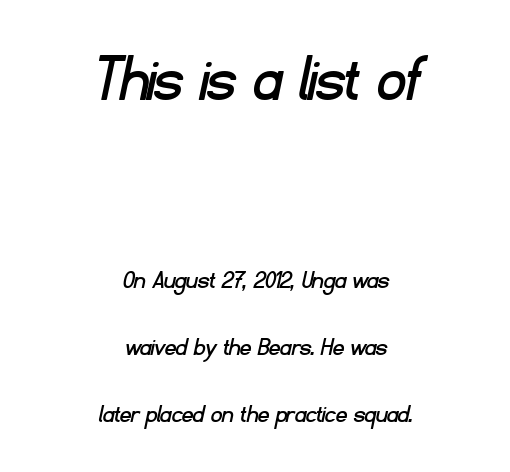
Proportional: the letters do not fall into vertical columns. Airy leading. The type family on display is of the sans-serif kind. The compositor balanced each line on the midline.
